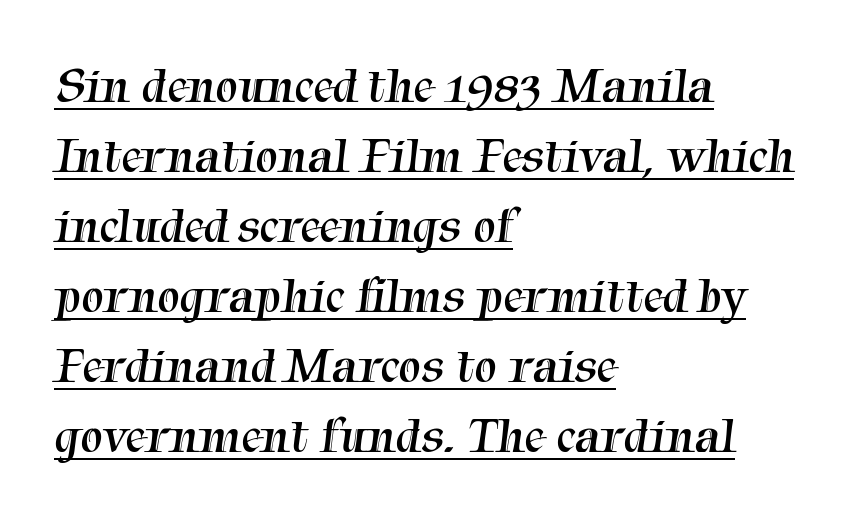
The image shows 50 px regular-weight serif type; set left-aligned, normal line spacing (1.4x), normal letter spacing, underlined; medium stroke contrast and a medium x-height.
